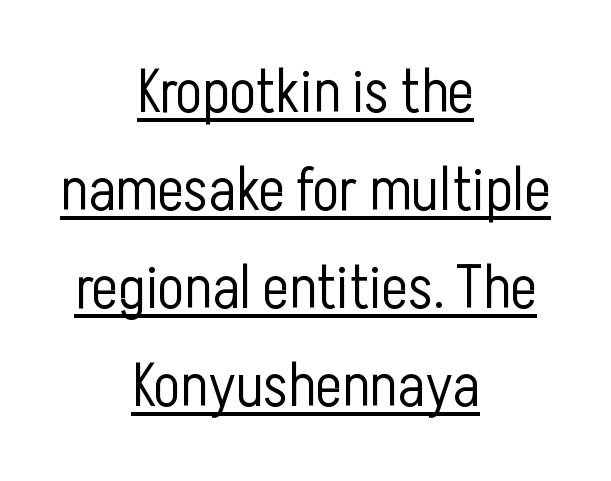
{"serif": "no", "italic": "no", "bold": "no", "weight": "light", "width": "condensed", "stroke_contrast": "low", "x_height": "medium", "monospaced": "no", "underline": "yes", "align": "center", "line_spacing": "normal", "line_spacing_ratio": 1.58, "letter_spacing": "normal", "letter_spacing_em": 0.0, "glyph_px": 62}
